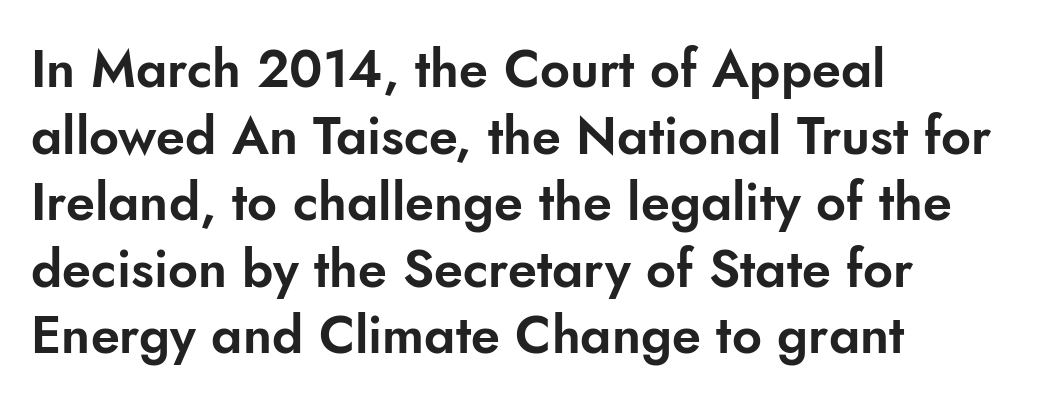
When letters stand straight like this, we call the style roman or upright. Notice how descenders clear the ascenders below comfortably — that's standard leading. The rendering anchors every line to the left-hand side. Each letter keeps its own natural width here, so spacing adapts to shape. The gap between lines stays unmarked.
